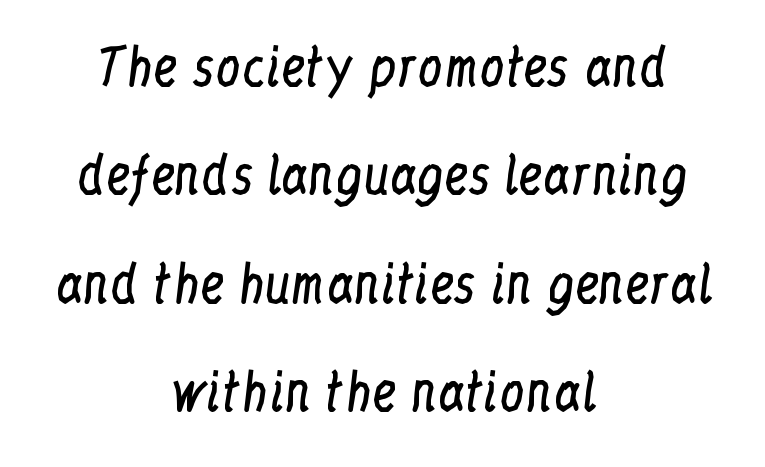
One glance says open: line gaps are wider than usual. The text was rendered using a seriffed face with decorative stroke endings. Leftover space on each line is divided equally before and after the words. Stroke thickness stays within the range of a standard reading face or lighter.
